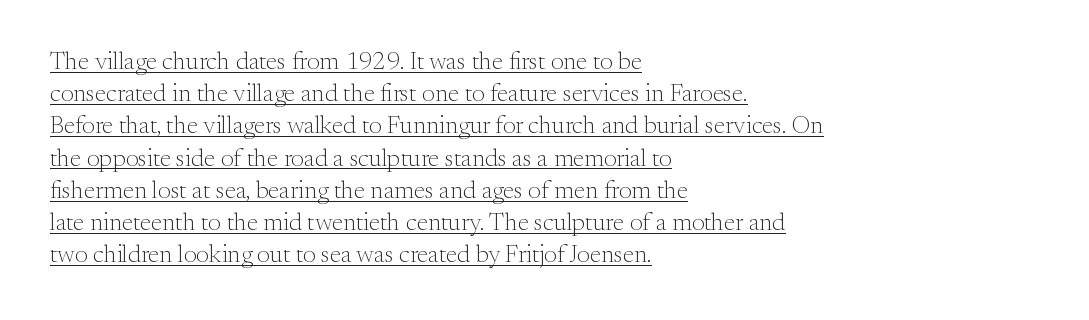
Compared with a centered layout, this one pins lines to the left instead. The sample's only ornament is a line tracing under the words. The letterforms sit at book weight or below. Spacing between characters is what you'd get straight out of the box. Evenly set lines give the paragraph a standard silhouette.
